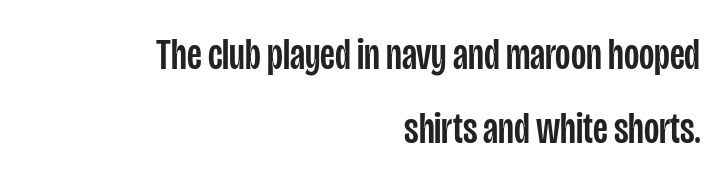
A typesetter would label this face a sans. Does the leading feel generous? No, just average. A typesetter would call this proportional, since set widths differ per character. Glyph-to-glyph distance matches everyday printed text. Any mark beneath the type? The region is blank.
